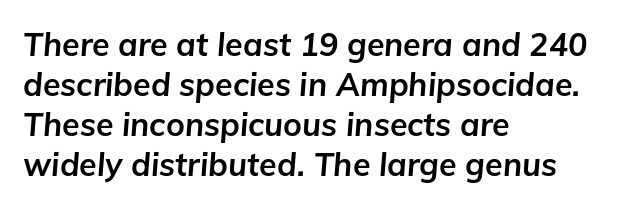
You could call the tracking neutral — neither tight nor loose. Italic: yes, the glyphs are oblique. A bare baseline throughout the passage. Leading: standard. Leftover space on each line is placed entirely after the last word.
